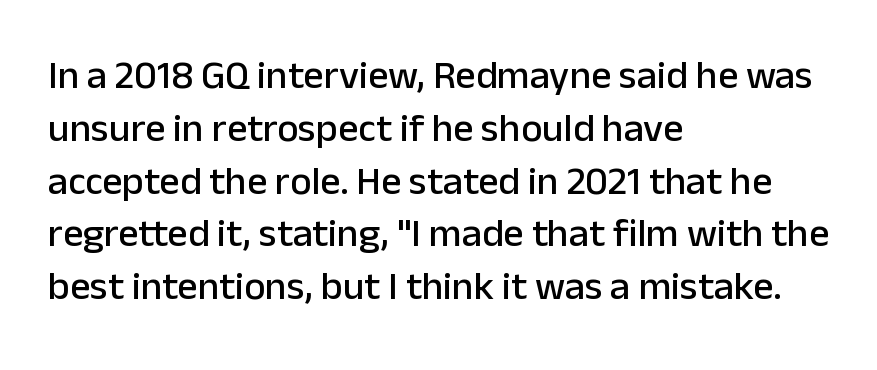
Evenly set lines give the paragraph a standard silhouette. Just letters on the line, the space beneath them empty. Serif or sans? Sans — the stroke terminals are bare. Students, note that the glyphs here touch the page at normal intervals.
